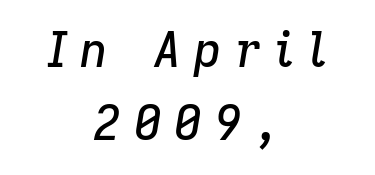
Q: Is the text italic (slanted)? A: Yes, it leans right by about 9 degrees.
Q: Is the text underlined? A: No.
Q: How is the paragraph aligned? A: Centered.
Q: Is the spacing between letters normal or unusually wide? A: Unusually wide.
Q: Is the spacing between lines tight, normal or loose? A: Normal.
Q: Width (condensed, normal, or wide)? A: Normal.
Q: Stroke contrast? A: Low.
Q: x-height? A: Medium.
Q: Monospaced? A: No.
